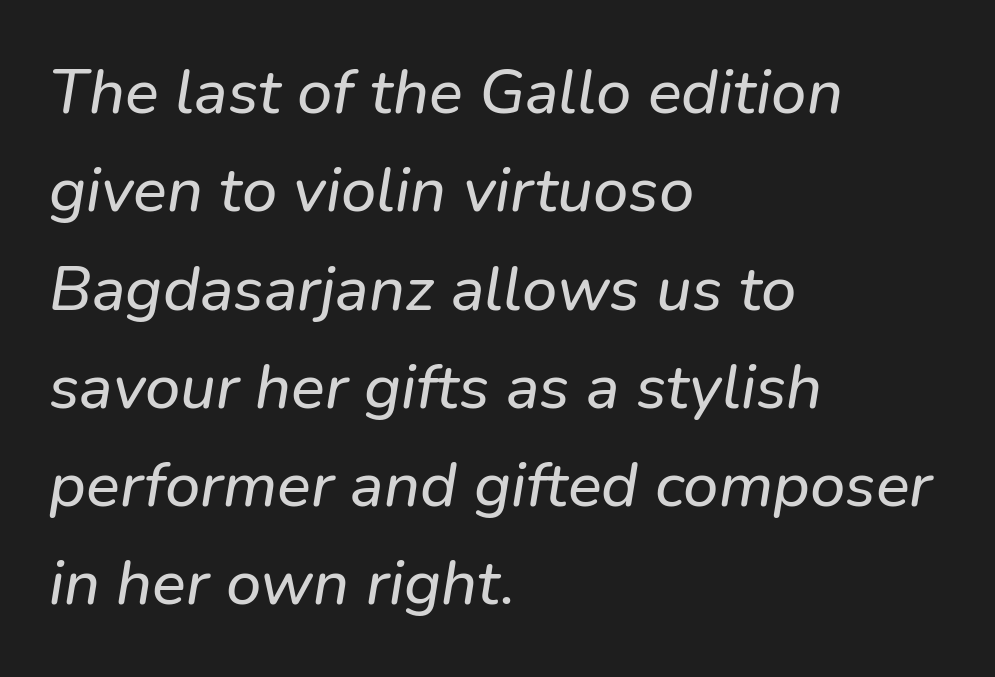
{"italic": "yes", "lean": "right", "slant_degrees": 9, "width": "normal", "stroke_contrast": "low", "x_height": "medium", "monospaced": "no", "underline": "no", "align": "left", "line_spacing": "normal", "line_spacing_ratio": 1.56, "letter_spacing": "normal", "letter_spacing_em": 0.0, "glyph_px": 63}
